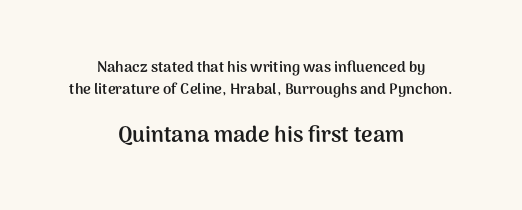
The line-height multiplier appears to be the usual default. You could call the tracking neutral — neither tight nor loose. A clean baseline with only descenders dipping below it. Note: smaller setting up top, larger setting below. Each glyph is drawn with heavy, bold strokes. Posture: upright roman.
